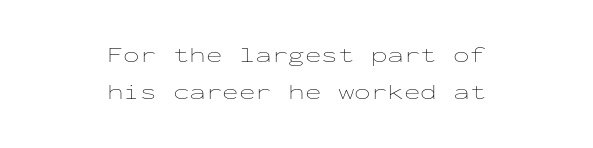
The image shows 22 px text type, upright; set centered, normal line spacing (1.7x), normal letter spacing, not underlined.
